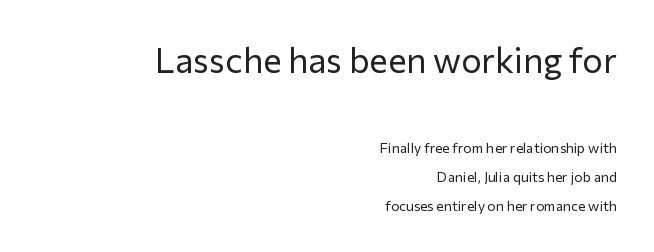
Q: Is the text bold? A: No.
Q: Is the text italic (slanted)? A: No, it is upright.
Q: Is the typeface a serif or a sans-serif typeface? A: Sans-serif.
Q: Is the text underlined? A: No.
Q: How is the paragraph aligned? A: Right-aligned.
Q: Is the spacing between letters normal or unusually wide? A: Normal.
Q: Is the spacing between lines tight, normal or loose? A: Loose.
Q: Which block of text is set in a larger size, the first (top) or the second (bottom)? A: The first (top) one.
Q: Width (condensed, normal, or wide)? A: Normal.
Q: Stroke contrast? A: Low.
Q: x-height? A: Medium.
Q: Monospaced? A: No.
